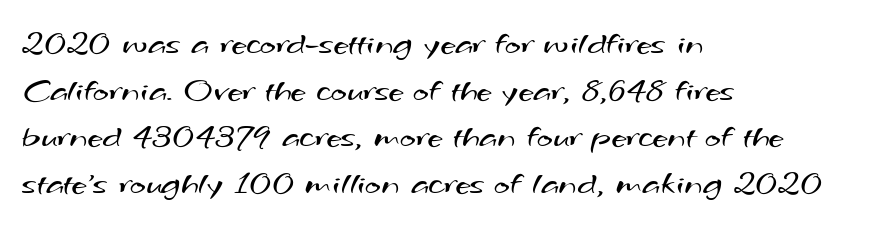
Standard letterfit; no display-style spreading of the glyphs. The passage shown is typed in a proportional face where columns would drift. Words float on clear page, feet unadorned. This sample uses a sans-serif face.
